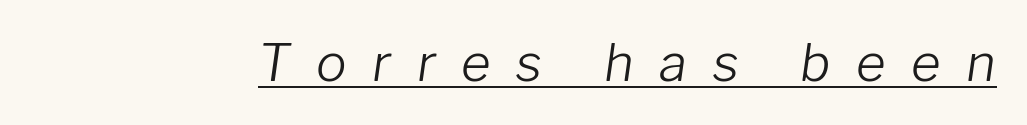
Beneath each row of characters lies a ruled line. Quick note: italic. Tracking value appears strongly positive — letters spread wide. Weight: not bold — regular or lighter. Each letter keeps its own natural width here, so spacing adapts to shape.
